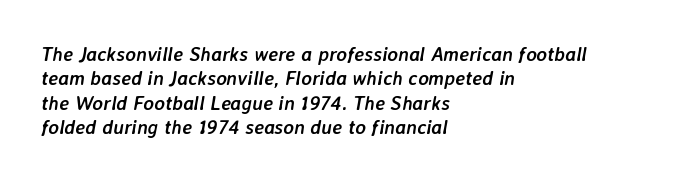
The image shows 20 px bold type, italic (leaning right); set left-aligned, line spacing 1.22x, normal letter spacing, not underlined.
